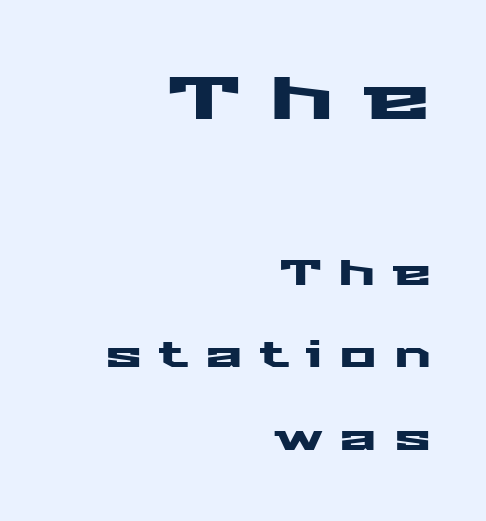
{"serif": "no", "italic": "no", "width": "wide", "stroke_contrast": "medium", "x_height": "medium", "monospaced": "no", "underline": "no", "align": "right", "line_spacing": "loose", "line_spacing_ratio": 2.36, "letter_spacing": "wide", "letter_spacing_em": 0.48, "larger_block": "first", "size_ratio": 1.74, "glyph_px": 61}
